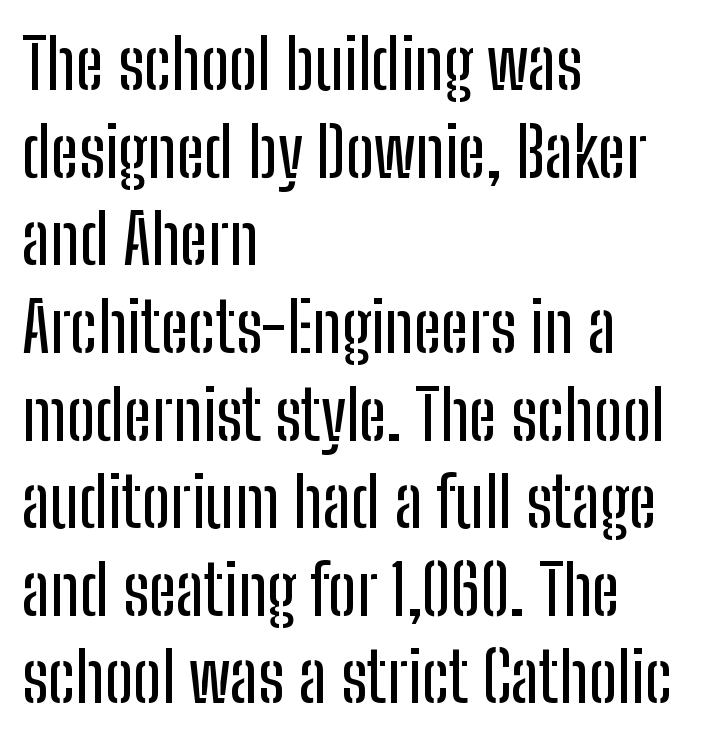
Q: Is the text italic (slanted)? A: No, it is upright.
Q: Is the typeface a serif or a sans-serif typeface? A: Sans-serif.
Q: Is the text underlined? A: No.
Q: How is the paragraph aligned? A: Left-aligned.
Q: Is the spacing between letters normal or unusually wide? A: Normal.
Q: Is the spacing between lines tight, normal or loose? A: Normal.
Q: Width (condensed, normal, or wide)? A: Condensed.
Q: Stroke contrast? A: Low.
Q: x-height? A: Medium.
Q: Monospaced? A: No.
